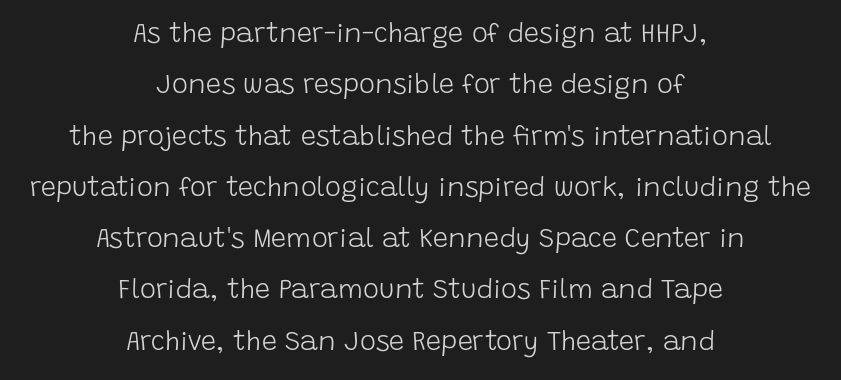
The rag falls on both sides of this text block equally. No letter is thick-stroked: the sample isn't bold. Underline: absent. The designer dialed line spacing up above the default. The tracking reads as untouched default to a designer's eye. Italic: no, the glyphs are upright roman.
